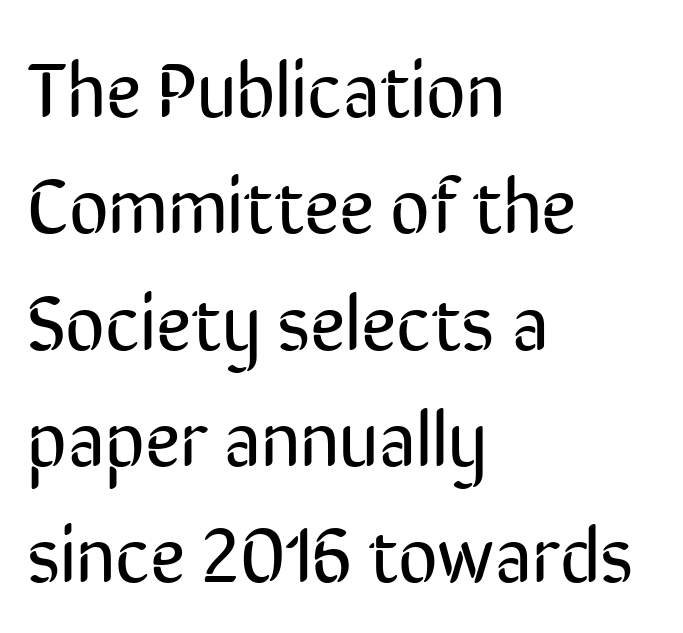
Underline: absent. The lines sit at an ordinary, default distance from one another. Stem width sits at or under what a default text font uses. Looks like regular typesetting: each glyph gets only the width it needs. The characters display no serif detailing; their extremities are plain. It's the straight-up-and-down kind of type.
